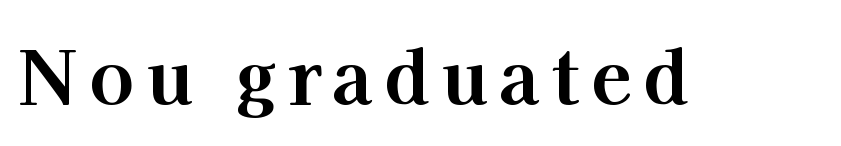
I'd call this a serif setting — the letters wear small feet. The zone under the glyphs is completely vacant. Varying glyph widths throughout — classic text-font behaviour. A full-strength bold gives these letters their thick strokes. Designer's note — italics off, roman on.
